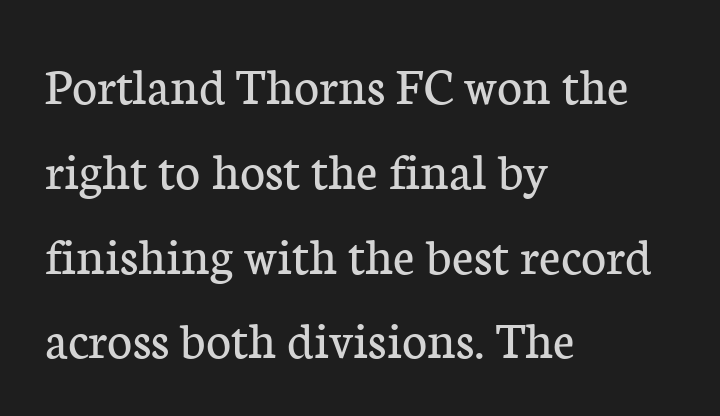
What's the leading like? Ordinary, nothing unusual. Every character sits straight up, as roman type does. Stem width sits at or under what a default text font uses. The rendering keeps characters at their native spacing. Spacing verdict: proportional, widths tailored to each character.
